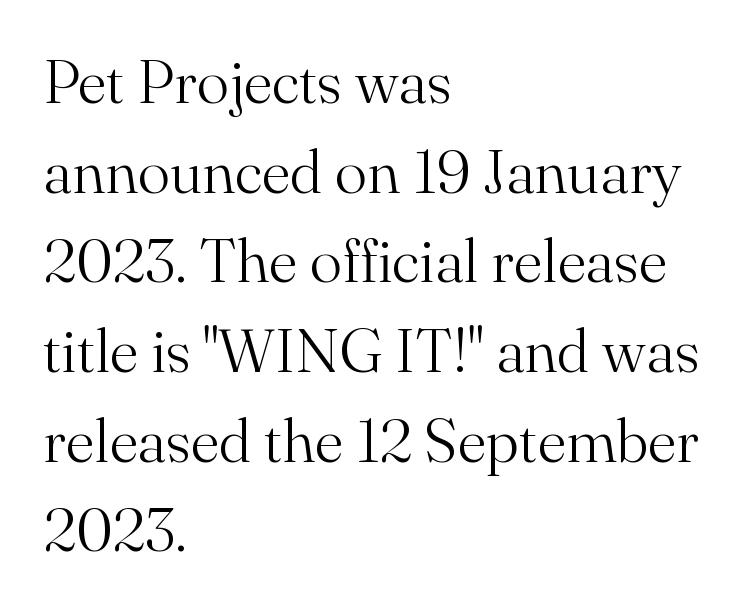
Q: Is the text bold? A: No.
Q: Is the text italic (slanted)? A: No, it is upright.
Q: Is the typeface a serif or a sans-serif typeface? A: Serif.
Q: Is the text underlined? A: No.
Q: How is the paragraph aligned? A: Left-aligned.
Q: Is the spacing between letters normal or unusually wide? A: Normal.
Q: Is the spacing between lines tight, normal or loose? A: Normal.
Q: Width (condensed, normal, or wide)? A: Normal.
Q: Stroke contrast? A: Medium.
Q: x-height? A: Small.
Q: Monospaced? A: No.
